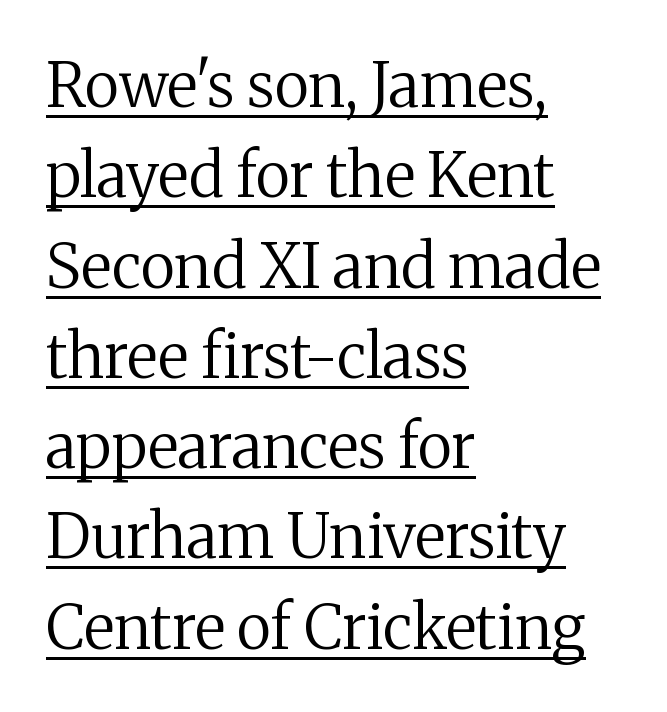
{"serif": "yes", "italic": "no", "bold": "no", "weight": "regular", "width": "normal", "stroke_contrast": "medium", "x_height": "medium", "monospaced": "no", "underline": "yes", "align": "left", "line_spacing": "normal", "line_spacing_ratio": 1.48, "letter_spacing": "normal", "letter_spacing_em": 0.0, "glyph_px": 61}
